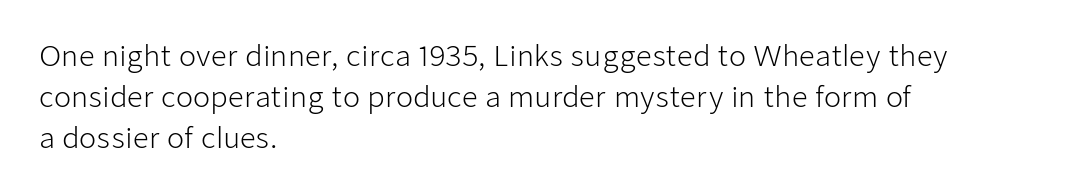
The image shows 28 px light sans-serif type, upright; set left-aligned, normal line spacing (1.46x), normal letter spacing, not underlined; low stroke contrast and a medium x-height.
